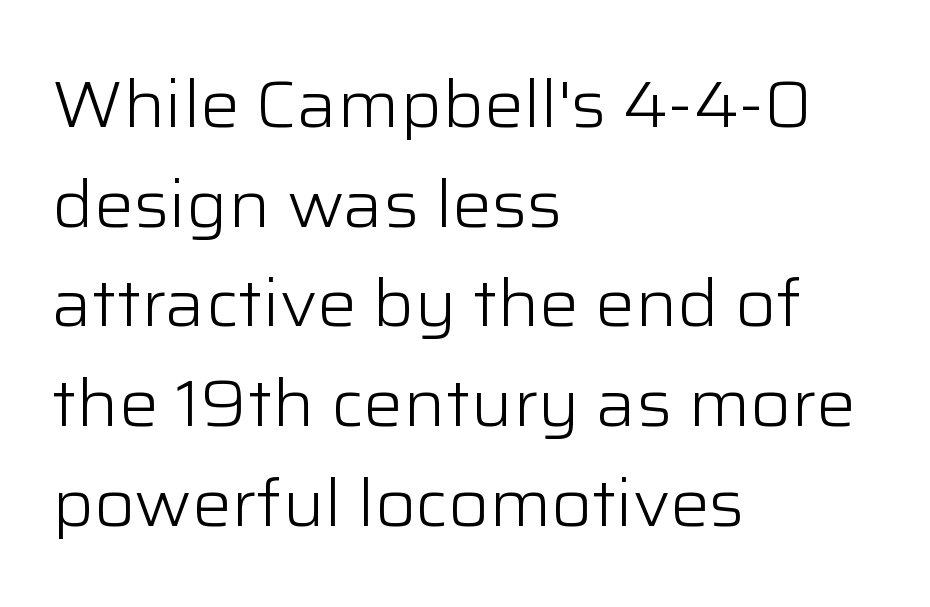
{"serif": "no", "italic": "no", "bold": "no", "weight": "light", "width": "normal", "stroke_contrast": "low", "x_height": "medium", "monospaced": "no", "underline": "no", "align": "left", "line_spacing": "normal", "line_spacing_ratio": 1.51, "letter_spacing": "normal", "letter_spacing_em": 0.0, "glyph_px": 66}
